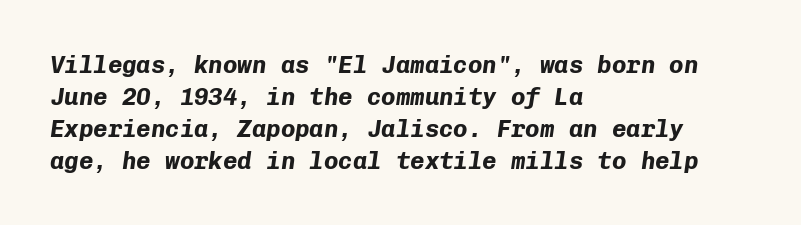
{"italic": "yes", "lean": "right", "slant_degrees": 8, "bold": "yes", "underline": "no", "align": "left", "line_spacing": "normal", "line_spacing_ratio": 1.33, "letter_spacing": "normal", "letter_spacing_em": 0.0, "glyph_px": 24}
